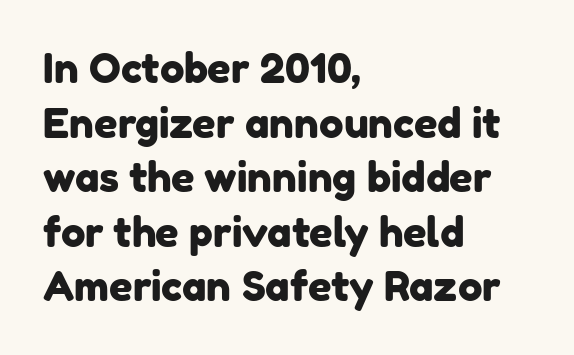
The image shows 41 px sans-serif type; set left-aligned, normal line spacing (1.33x), normal letter spacing, not underlined; low stroke contrast and a medium x-height.
